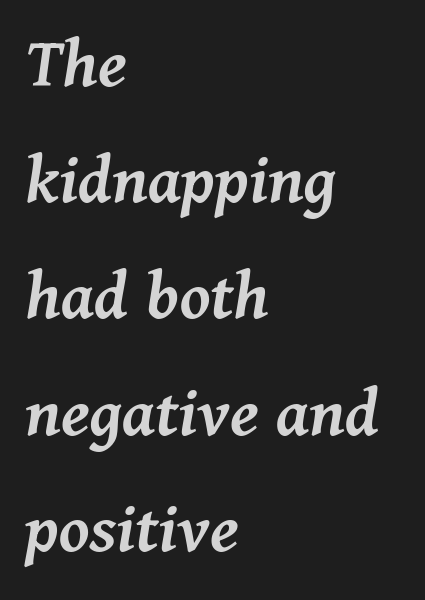
Here the designer chose a conventional face with non-uniform glyph widths. The space directly below the letters is spotless. The lines are quadded left. Compared with typical paragraphs, the rows here are spaced about the same. A typesetter would call this zero additional tracking.
